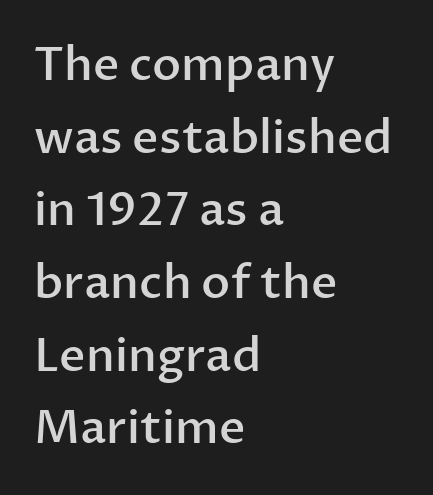
Q: Is the text bold? A: Semi-bold.
Q: Is the text italic (slanted)? A: No, it is upright.
Q: Is the typeface a serif or a sans-serif typeface? A: Sans-serif.
Q: Is the text underlined? A: No.
Q: How is the paragraph aligned? A: Left-aligned.
Q: Is the spacing between letters normal or unusually wide? A: Normal.
Q: Is the spacing between lines tight, normal or loose? A: Normal.
Q: Width (condensed, normal, or wide)? A: Normal.
Q: Stroke contrast? A: Low.
Q: x-height? A: Medium.
Q: Monospaced? A: No.
